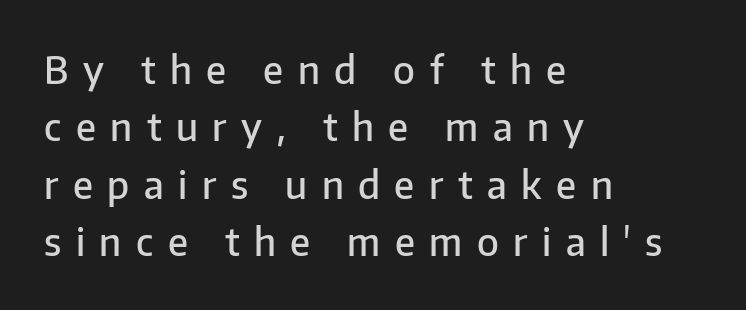
{"serif": "no", "italic": "no", "bold": "semi", "weight": "semibold", "width": "normal", "stroke_contrast": "low", "x_height": "medium", "monospaced": "no", "underline": "no", "align": "left", "line_spacing": "normal", "line_spacing_ratio": 1.51, "letter_spacing": "wide", "letter_spacing_em": 0.38, "glyph_px": 38}
